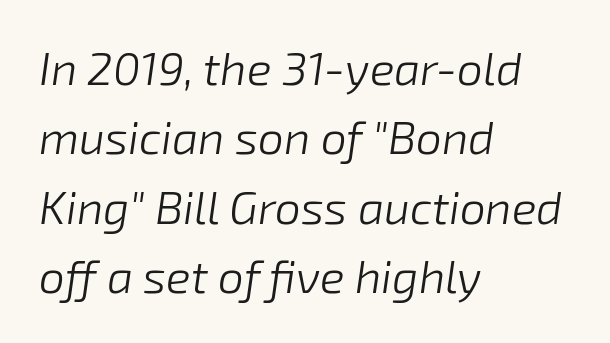
{"italic": "yes", "lean": "right", "slant_degrees": 8, "bold": "no", "weight": "light", "width": "normal", "stroke_contrast": "low", "x_height": "medium", "monospaced": "no", "underline": "no", "align": "left", "line_spacing": "normal", "line_spacing_ratio": 1.51, "letter_spacing": "normal", "letter_spacing_em": 0.0, "glyph_px": 46}
